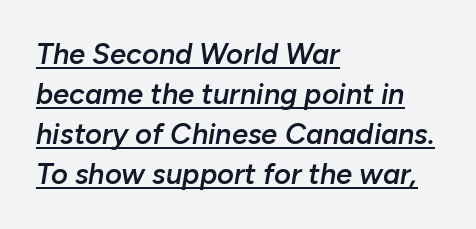
{"italic": "yes", "lean": "right", "slant_degrees": 10, "bold": "semi", "weight": "semibold", "width": "normal", "stroke_contrast": "low", "x_height": "medium", "monospaced": "no", "underline": "yes", "align": "left", "line_spacing": "normal", "line_spacing_ratio": 1.38, "letter_spacing": "normal", "letter_spacing_em": 0.0, "glyph_px": 29}
